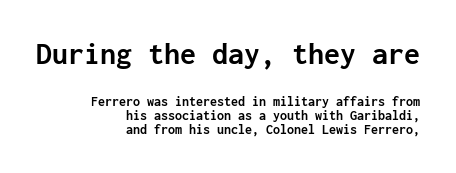
{"serif": "no", "italic": "no", "bold": "yes", "weight": "semibold", "width": "normal", "stroke_contrast": "low", "x_height": "medium", "monospaced": "yes", "underline": "no", "align": "right", "line_spacing": "tight", "line_spacing_ratio": 0.99, "letter_spacing": "normal", "letter_spacing_em": 0.0, "larger_block": "first", "size_ratio": 2.29, "glyph_px": 32}
